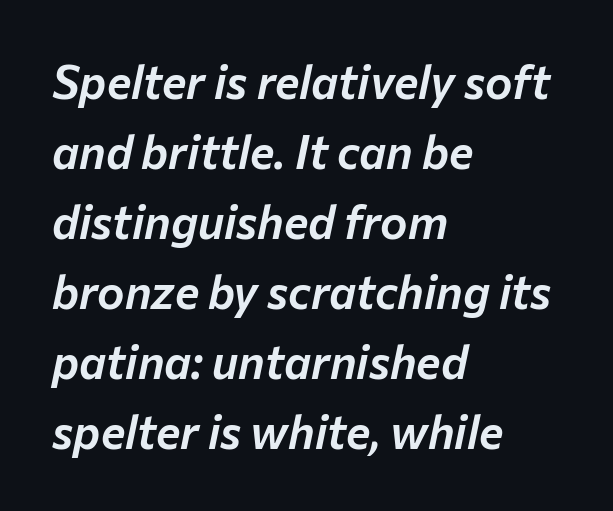
The image shows 46 px text type, italic (leaning right); set left-aligned, normal line spacing (1.52x), normal letter spacing, not underlined; low stroke contrast and a medium x-height.
